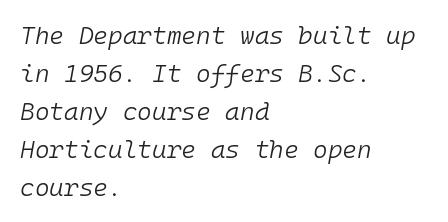
The image shows 25 px text type, italic (leaning right); set left-aligned, normal line spacing (1.52x), normal letter spacing, not underlined.
